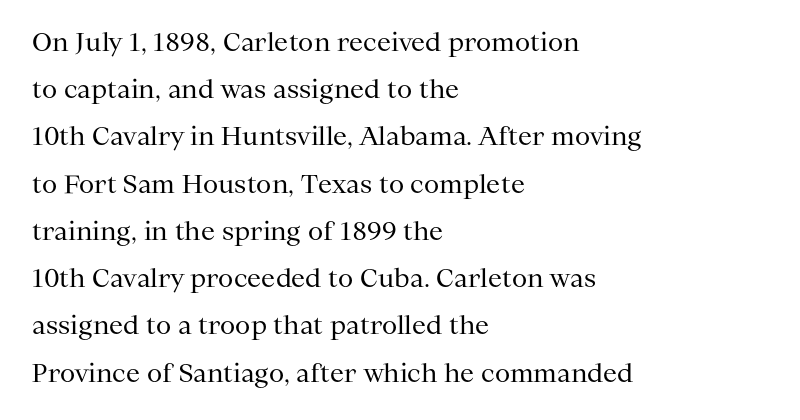
Q: Is the text bold? A: No.
Q: Is the text italic (slanted)? A: No, it is upright.
Q: Is the text underlined? A: No.
Q: How is the paragraph aligned? A: Left-aligned.
Q: Is the spacing between letters normal or unusually wide? A: Normal.
